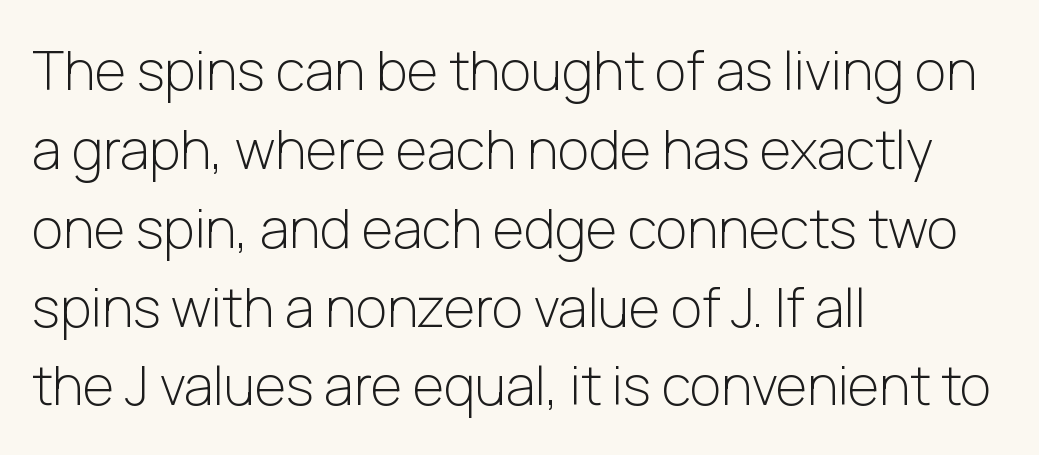
Each new line begins a customary step beneath the previous one. This rendering employs a face without finishing strokes, i.e., a sans-serif. Proportional: the letters do not fall into vertical columns. The font's upright variant was chosen for this text. Weight: in the light-to-regular range. Default kerning and tracking; the words read as compact shapes.
